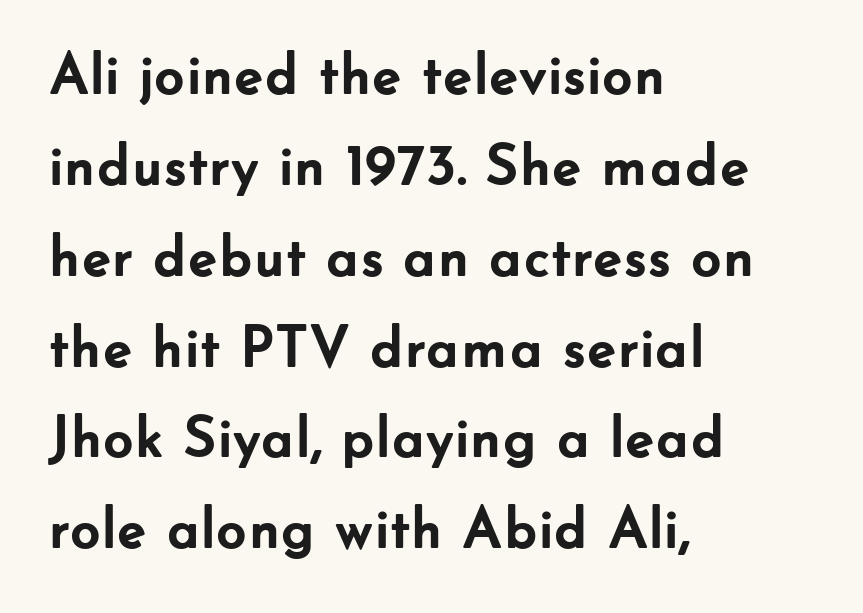
The image shows 59 px semibold sans-serif type, upright; set left-aligned, normal line spacing (1.54x), normal letter spacing, not underlined; low stroke contrast and a small x-height.
